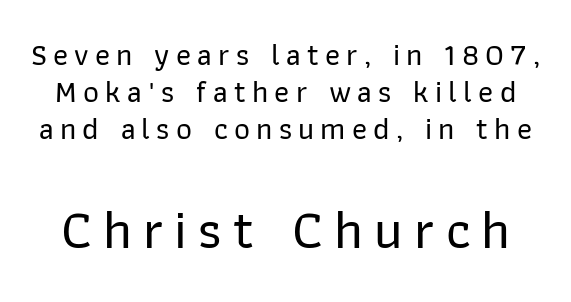
Q: Is the text italic (slanted)? A: No, it is upright.
Q: Is the typeface a serif or a sans-serif typeface? A: Sans-serif.
Q: Is the text underlined? A: No.
Q: Is the spacing between letters normal or unusually wide? A: Unusually wide.
Q: Which block of text is set in a larger size, the first (top) or the second (bottom)? A: The second (bottom) one.
Q: Width (condensed, normal, or wide)? A: Normal.
Q: Stroke contrast? A: Low.
Q: x-height? A: Medium.
Q: Monospaced? A: No.
